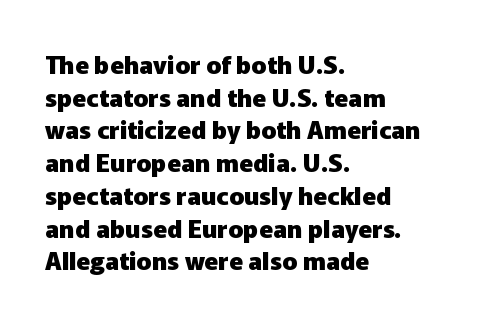
Q: Is the text bold? A: Yes.
Q: Is the text italic (slanted)? A: No, it is upright.
Q: Is the text underlined? A: No.
Q: How is the paragraph aligned? A: Left-aligned.
Q: Is the spacing between letters normal or unusually wide? A: Normal.
Q: Is the spacing between lines tight, normal or loose? A: Normal.
